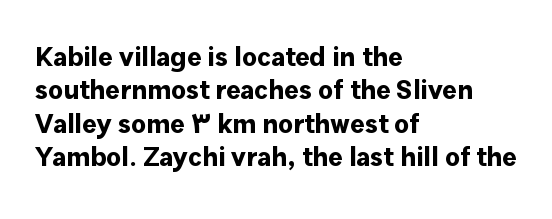
There is no visible air inserted between adjacent glyphs. Compared with a centered layout, this one pins lines to the left instead. The strokes are fattened all the way to bold. A typesetter would mark this as roman, not italic. The words here are not underlined.
